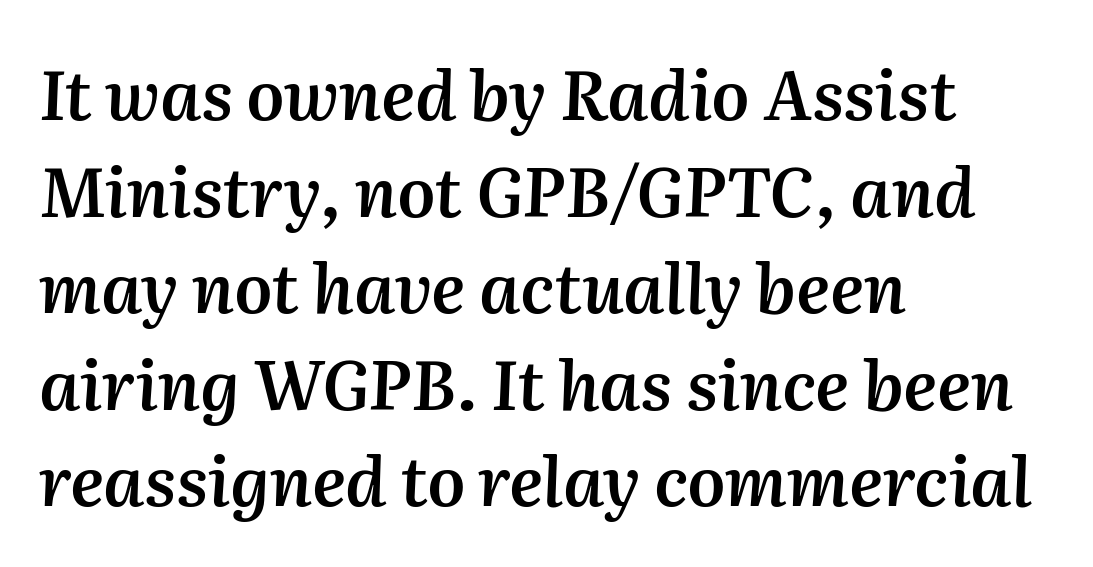
Q: Is the text bold? A: Semi-bold.
Q: Is the text italic (slanted)? A: Yes, it leans right by about 2 degrees.
Q: Is the text underlined? A: No.
Q: How is the paragraph aligned? A: Left-aligned.
Q: Is the spacing between letters normal or unusually wide? A: Normal.
Q: Is the spacing between lines tight, normal or loose? A: Normal.
Q: Width (condensed, normal, or wide)? A: Normal.
Q: Stroke contrast? A: Medium.
Q: x-height? A: Medium.
Q: Monospaced? A: No.
